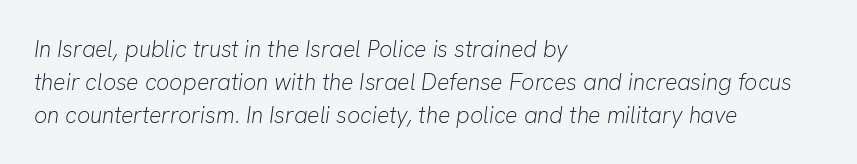
{"italic": "yes", "lean": "right", "slant_degrees": 8, "bold": "no", "underline": "no", "align": "left", "line_spacing": "normal", "line_spacing_ratio": 1.43, "letter_spacing": "normal", "letter_spacing_em": 0.0, "glyph_px": 23}
